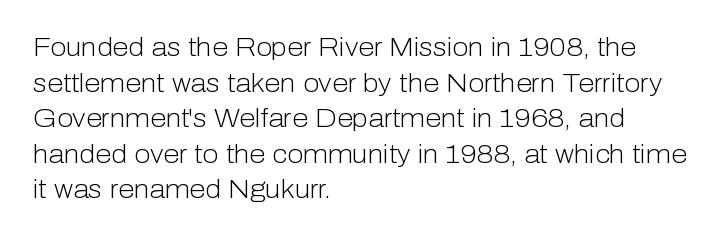
The image shows 26 px text type, upright; set left-aligned, normal line spacing (1.37x), normal letter spacing, not underlined.
